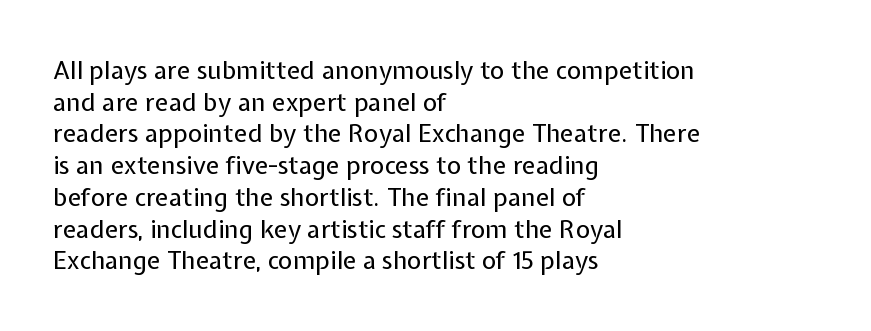
Q: Is the text bold? A: No.
Q: Is the text italic (slanted)? A: No, it is upright.
Q: Is the text underlined? A: No.
Q: How is the paragraph aligned? A: Left-aligned.
Q: Is the spacing between letters normal or unusually wide? A: Normal.
Q: Is the spacing between lines tight, normal or loose? A: Normal.
